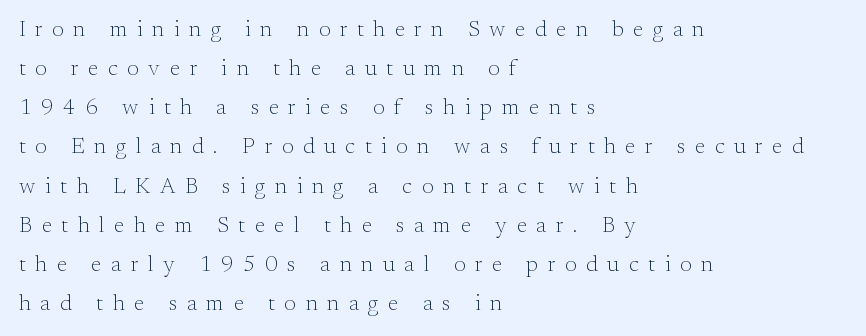
{"italic": "no", "bold": "no", "underline": "no", "align": "left", "line_spacing_ratio": 1.78, "letter_spacing": "wide", "letter_spacing_em": 0.44, "glyph_px": 22}
